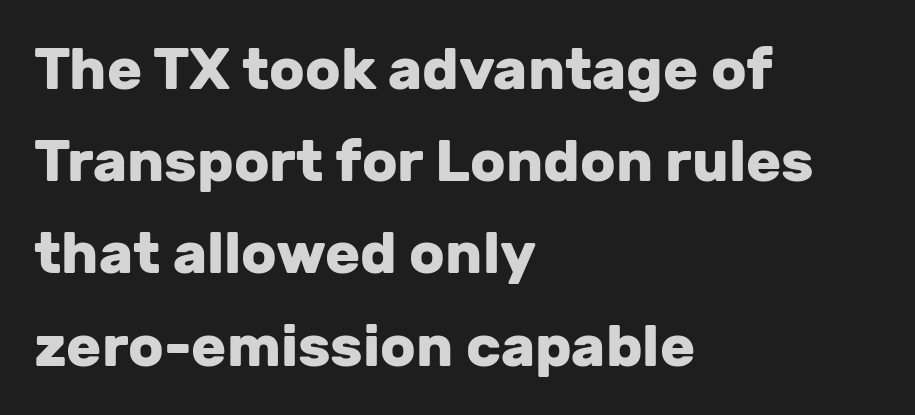
Q: Is the text bold? A: Yes.
Q: Is the text italic (slanted)? A: No, it is upright.
Q: Is the typeface a serif or a sans-serif typeface? A: Sans-serif.
Q: Is the text underlined? A: No.
Q: How is the paragraph aligned? A: Left-aligned.
Q: Is the spacing between letters normal or unusually wide? A: Normal.
Q: Is the spacing between lines tight, normal or loose? A: Normal.
Q: Width (condensed, normal, or wide)? A: Normal.
Q: Stroke contrast? A: Low.
Q: x-height? A: Medium.
Q: Monospaced? A: No.
